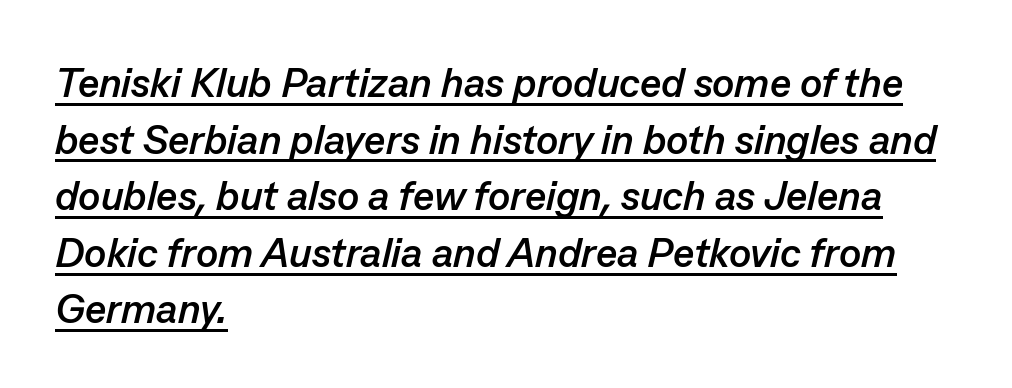
{"italic": "yes", "lean": "right", "slant_degrees": 13, "bold": "yes", "weight": "semibold", "width": "normal", "stroke_contrast": "low", "x_height": "medium", "monospaced": "no", "underline": "yes", "align": "left", "line_spacing": "normal", "line_spacing_ratio": 1.38, "letter_spacing": "normal", "letter_spacing_em": 0.0, "glyph_px": 41}
